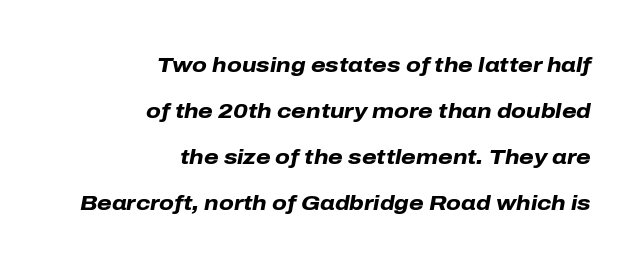
The image shows 21 px bold type, italic (leaning right); set right-aligned, loose line spacing (2.19x), normal letter spacing, not underlined.
